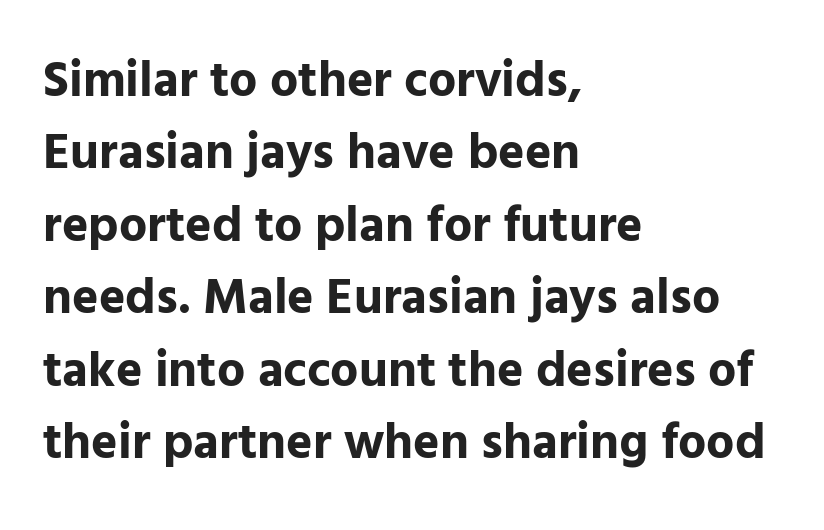
Vertical spacing — default. The paragraph shown leans on its left margin. The type family on display is of the sans-serif kind. Letters rest on an invisible, unmarked baseline. The gaps between neighbouring characters are ordinary and unremarkable.
